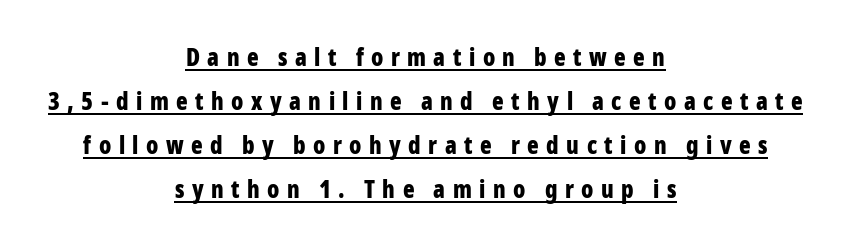
{"italic": "no", "bold": "yes", "underline": "yes", "align": "center", "line_spacing_ratio": 1.83, "letter_spacing": "wide", "letter_spacing_em": 0.31, "glyph_px": 24}
